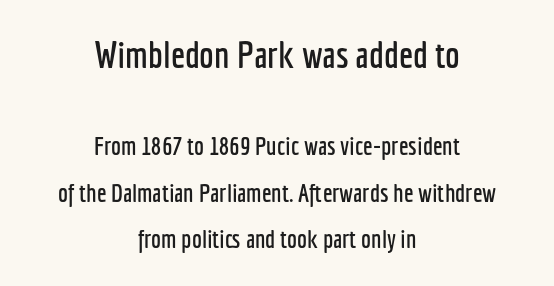
{"serif": "no", "italic": "no", "width": "condensed", "stroke_contrast": "low", "x_height": "medium", "monospaced": "no", "underline": "no", "align": "center", "line_spacing_ratio": 1.87, "letter_spacing": "normal", "letter_spacing_em": 0.0, "larger_block": "first", "size_ratio": 1.48, "glyph_px": 37}
